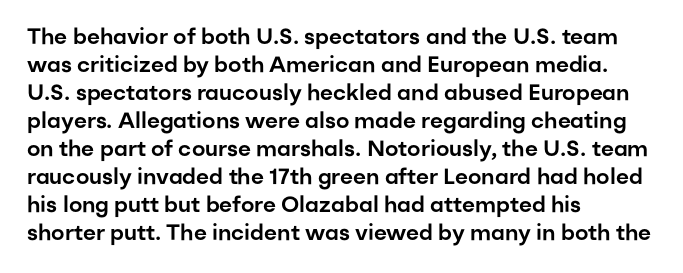
The image shows 22 px text type, upright; set left-aligned, normal line spacing (1.27x), normal letter spacing, not underlined.
